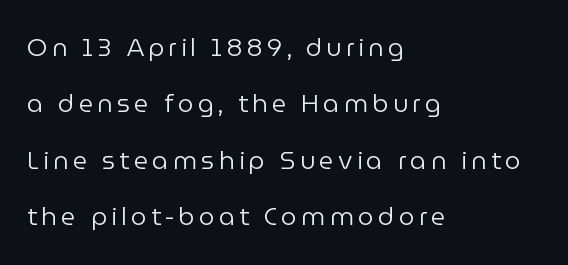
The image shows 25 px text type, upright; set left-aligned, loose line spacing (2.26x), not underlined.
